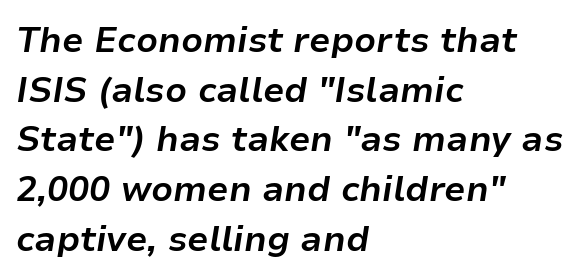
Q: Is the text bold? A: Yes.
Q: Is the text italic (slanted)? A: Yes, it leans right by about 9 degrees.
Q: Is the text underlined? A: No.
Q: How is the paragraph aligned? A: Left-aligned.
Q: Is the spacing between letters normal or unusually wide? A: Normal.
Q: Is the spacing between lines tight, normal or loose? A: Normal.
Q: Width (condensed, normal, or wide)? A: Normal.
Q: Stroke contrast? A: Low.
Q: x-height? A: Medium.
Q: Monospaced? A: No.
